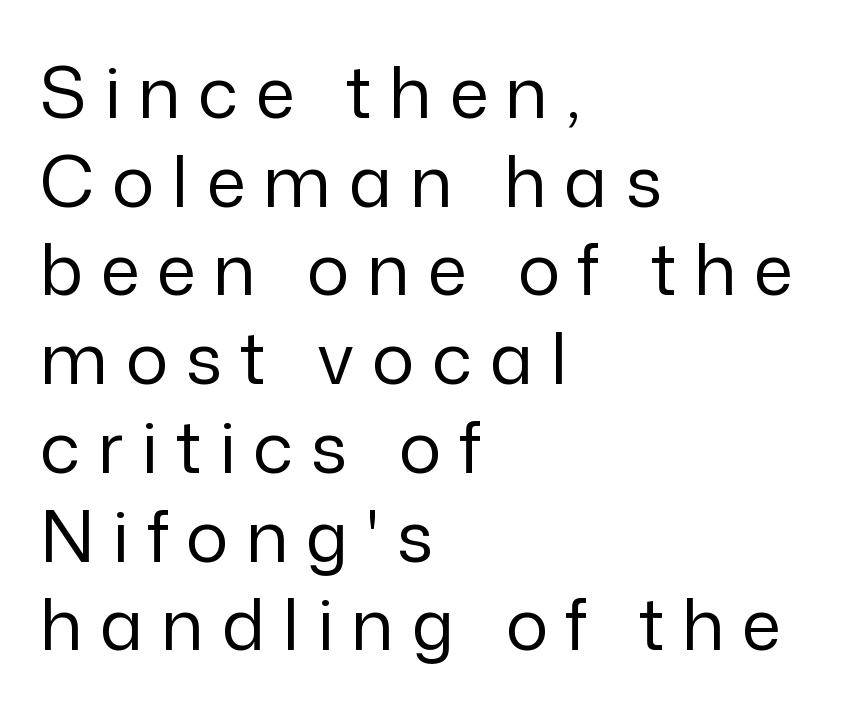
Q: Is the text bold? A: No.
Q: Is the text italic (slanted)? A: No, it is upright.
Q: Is the typeface a serif or a sans-serif typeface? A: Sans-serif.
Q: Is the text underlined? A: No.
Q: How is the paragraph aligned? A: Left-aligned.
Q: Is the spacing between letters normal or unusually wide? A: Unusually wide.
Q: Is the spacing between lines tight, normal or loose? A: Normal.
Q: Width (condensed, normal, or wide)? A: Normal.
Q: Stroke contrast? A: Low.
Q: x-height? A: Medium.
Q: Monospaced? A: No.
